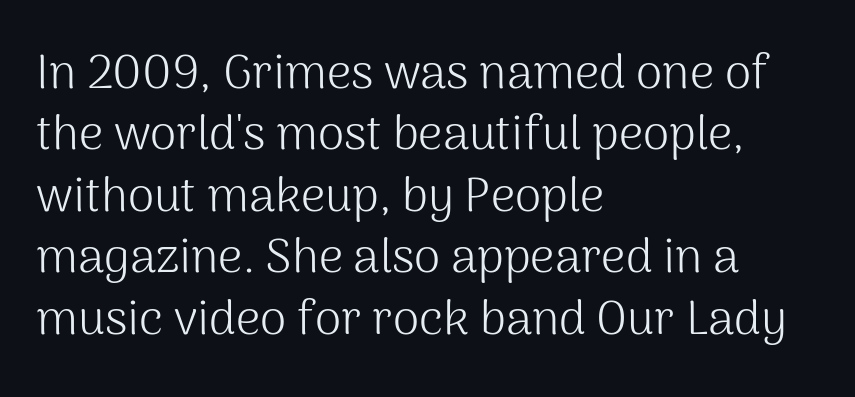
{"serif": "no", "italic": "no", "bold": "no", "weight": "light", "width": "normal", "stroke_contrast": "medium", "x_height": "medium", "monospaced": "no", "underline": "no", "align": "left", "line_spacing": "normal", "line_spacing_ratio": 1.28, "letter_spacing": "normal", "letter_spacing_em": 0.0, "glyph_px": 48}
